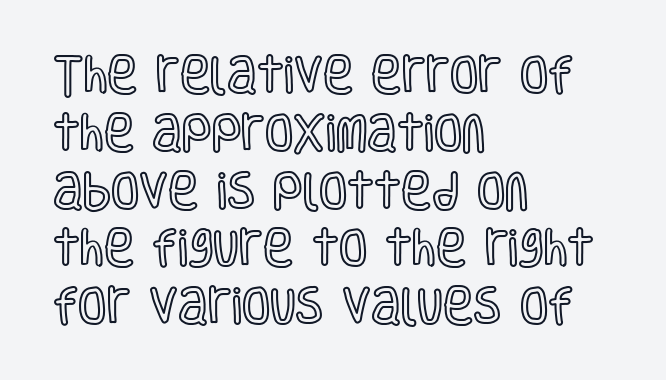
A typesetter would mark this as roman, not italic. The strip under each line holds only bare page. The rendering uses natural spacing where letterforms have individual widths. Compared with typical body copy, the letter spacing here is the same.
